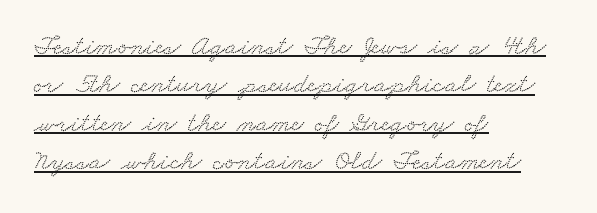
Q: Is the typeface a serif or a sans-serif typeface? A: Serif.
Q: Is the text underlined? A: Yes.
Q: How is the paragraph aligned? A: Left-aligned.
Q: Is the spacing between letters normal or unusually wide? A: Normal.
Q: Is the spacing between lines tight, normal or loose? A: Normal.
Q: Width (condensed, normal, or wide)? A: Wide.
Q: Stroke contrast? A: Low.
Q: x-height? A: Small.
Q: Monospaced? A: No.
